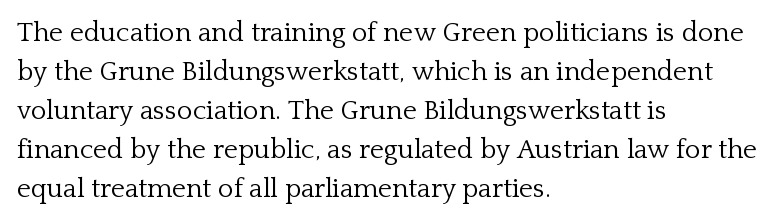
Q: Is the text bold? A: No.
Q: Is the text italic (slanted)? A: No, it is upright.
Q: Is the text underlined? A: No.
Q: How is the paragraph aligned? A: Left-aligned.
Q: Is the spacing between letters normal or unusually wide? A: Normal.
Q: Is the spacing between lines tight, normal or loose? A: Normal.
